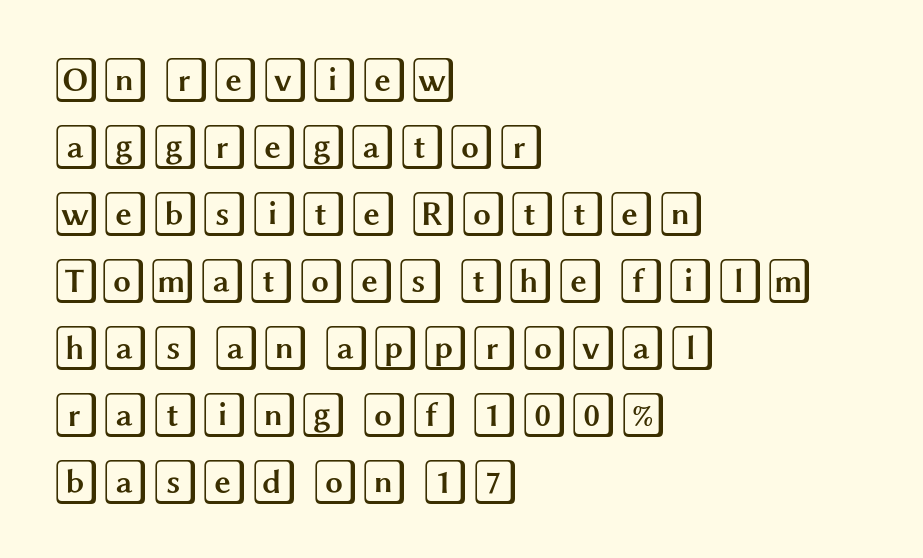
Nothing unusual about the tracking: characters are spaced as the font intends. The type sits square on the baseline with zero lean. The passage is arranged the way most books set body copy — flush left. Underline: absent. This sample keeps an unexceptional amount of space between lines.
